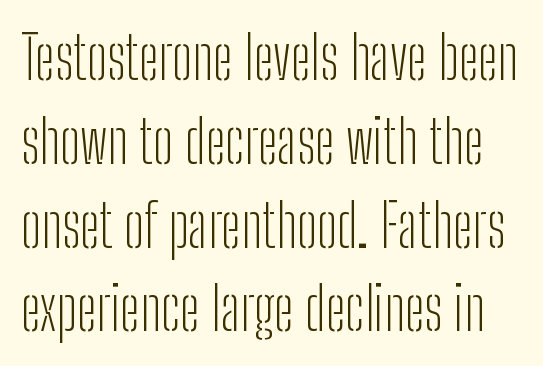
Font category for this specimen: sans-serif. Letter spacing: default. Interline gaps are of average width in this sample. These glyphs show unthickened strokes, regular width or finer. Descender tails drop into unmarked territory. You could not count columns in this text — the font is proportionally spaced.
